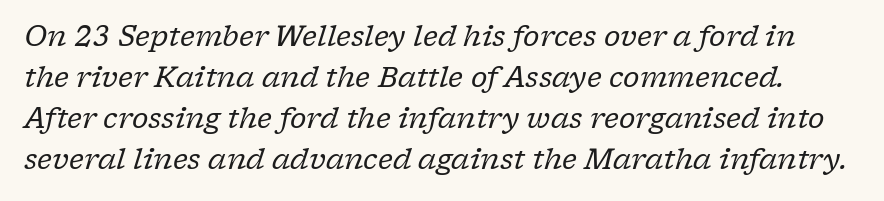
Is this a fixed-width face? No — the glyphs have proportional, varying widths. The font family rendered here belongs to the serif group. The text carries the slant typical of an italic or oblique font. Unbolded letterforms with no extra heft. Whoever set this chose a conventional vertical rhythm.
